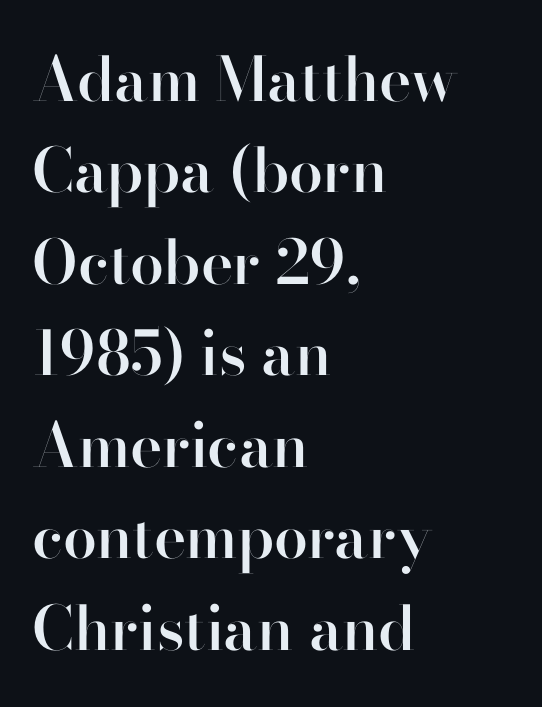
Examine the stroke ends and you'll find no serifs. Horizontal bands of white between lines are of average thickness. If you drew a ruler down the left edge, every line would touch it. This sample has the flowing, uneven cadence of proportional lettering.
